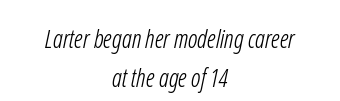
Q: Is the text bold? A: No.
Q: Is the text underlined? A: No.
Q: How is the paragraph aligned? A: Centered.
Q: Is the spacing between letters normal or unusually wide? A: Normal.
Q: Is the spacing between lines tight, normal or loose? A: Normal.
